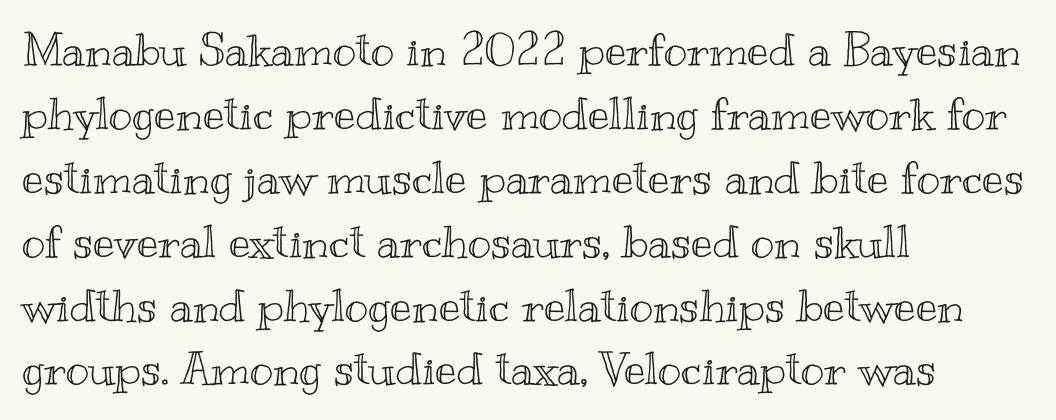
{"italic": "no", "width": "wide", "x_height": "small", "monospaced": "no", "underline": "no", "align": "left", "line_spacing": "normal", "line_spacing_ratio": 1.42, "letter_spacing": "normal", "letter_spacing_em": 0.0, "glyph_px": 45}
